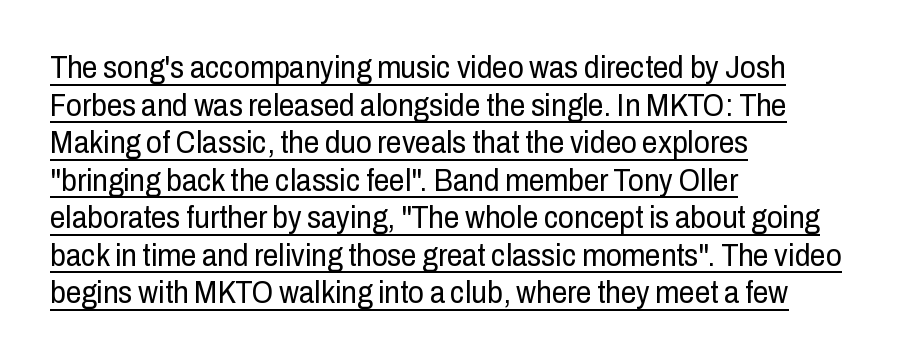
{"serif": "no", "italic": "no", "bold": "no", "weight": "regular", "width": "condensed", "stroke_contrast": "low", "x_height": "medium", "monospaced": "no", "underline": "yes", "align": "left", "line_spacing_ratio": 1.21, "letter_spacing": "normal", "letter_spacing_em": 0.0, "glyph_px": 31}
